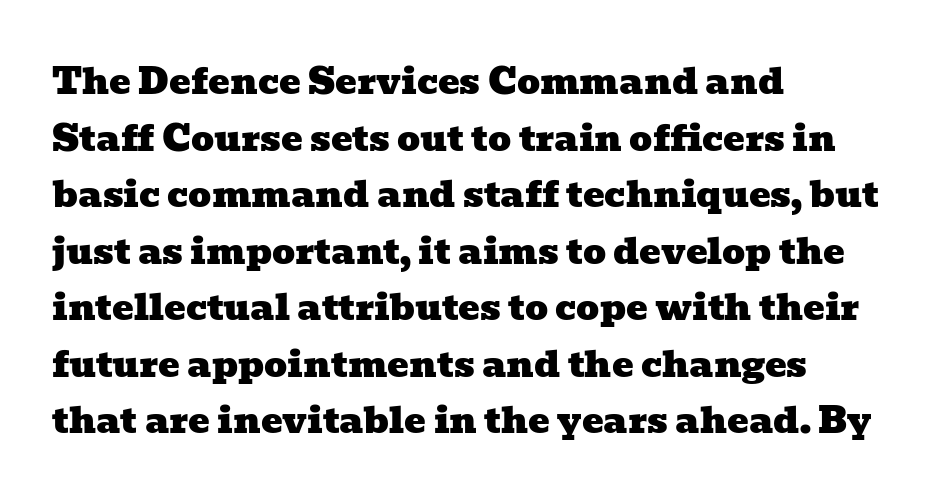
The image shows 36 px wide serif type; set left-aligned, normal line spacing (1.57x), normal letter spacing, not underlined; low stroke contrast and a medium x-height.
